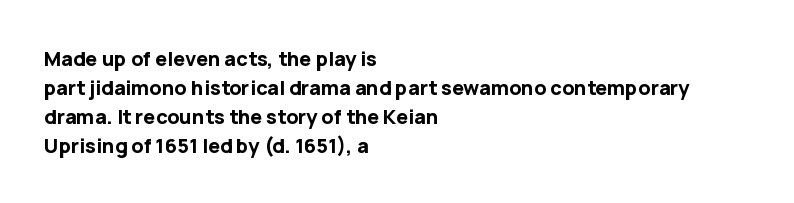
The image shows 20 px bold type, upright; set left-aligned, normal line spacing (1.45x), normal letter spacing, not underlined.
